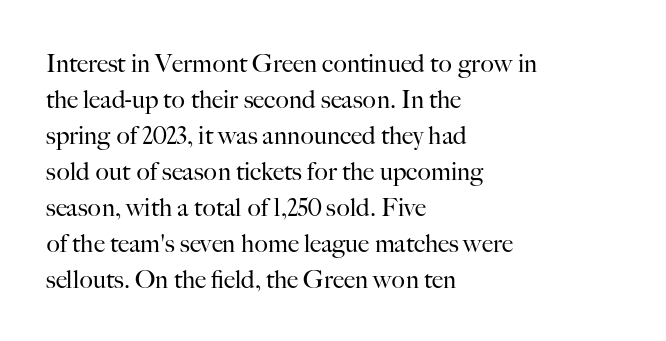
Q: Is the text bold? A: No.
Q: Is the text italic (slanted)? A: No, it is upright.
Q: Is the text underlined? A: No.
Q: How is the paragraph aligned? A: Left-aligned.
Q: Is the spacing between letters normal or unusually wide? A: Normal.
Q: Is the spacing between lines tight, normal or loose? A: Normal.
